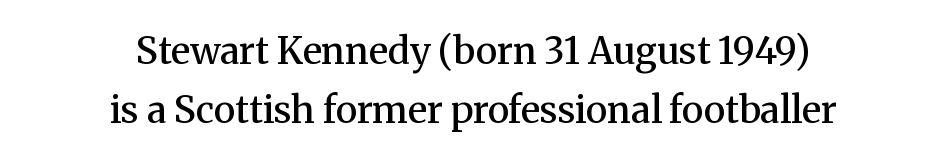
The image shows 37 px semibold serif type, upright; set centered, normal line spacing (1.59x), normal letter spacing, not underlined; medium stroke contrast and a medium x-height.
